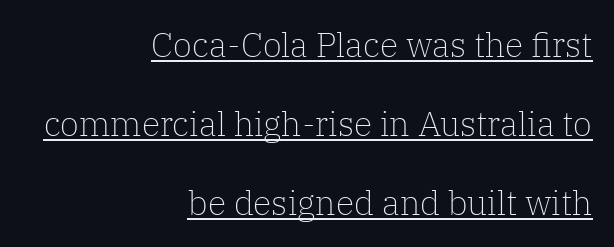
{"serif": "yes", "italic": "no", "bold": "no", "weight": "light", "width": "normal", "stroke_contrast": "low", "x_height": "medium", "monospaced": "no", "underline": "yes", "align": "right", "line_spacing": "loose", "line_spacing_ratio": 2.32, "letter_spacing": "normal", "letter_spacing_em": 0.0, "glyph_px": 34}
